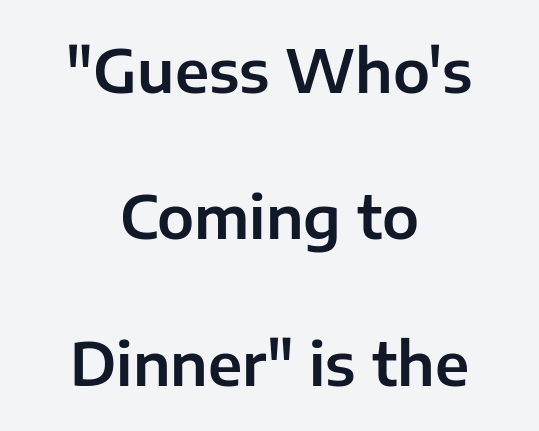
{"serif": "no", "italic": "no", "width": "normal", "stroke_contrast": "low", "x_height": "medium", "monospaced": "no", "underline": "no", "align": "center", "line_spacing": "loose", "line_spacing_ratio": 2.48, "letter_spacing": "normal", "letter_spacing_em": 0.0, "glyph_px": 59}
